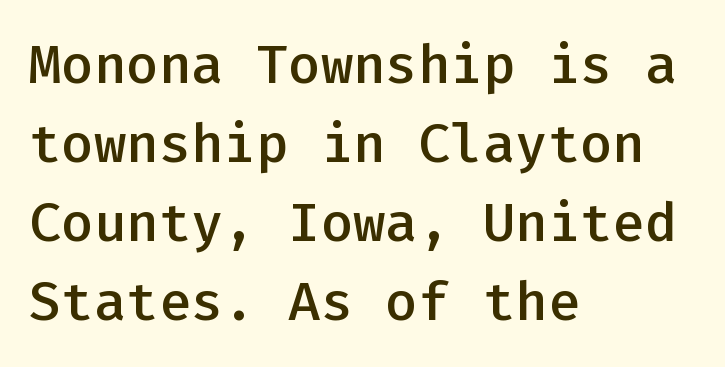
Q: Is the text bold? A: Semi-bold.
Q: Is the text italic (slanted)? A: No, it is upright.
Q: Is the typeface a serif or a sans-serif typeface? A: Sans-serif.
Q: Is the text underlined? A: No.
Q: How is the paragraph aligned? A: Left-aligned.
Q: Is the spacing between letters normal or unusually wide? A: Normal.
Q: Is the spacing between lines tight, normal or loose? A: Normal.
Q: Width (condensed, normal, or wide)? A: Normal.
Q: Stroke contrast? A: Low.
Q: x-height? A: Medium.
Q: Monospaced? A: Yes.
